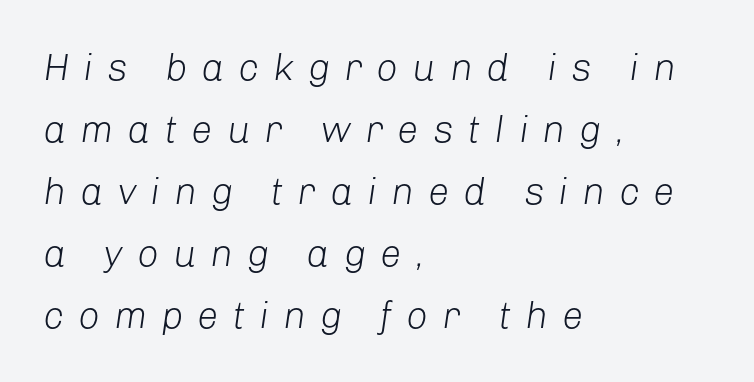
{"italic": "yes", "lean": "right", "slant_degrees": 8, "bold": "no", "weight": "light", "width": "normal", "stroke_contrast": "low", "x_height": "medium", "monospaced": "no", "underline": "no", "align": "left", "line_spacing": "normal", "line_spacing_ratio": 1.63, "letter_spacing": "wide", "letter_spacing_em": 0.37, "glyph_px": 38}
